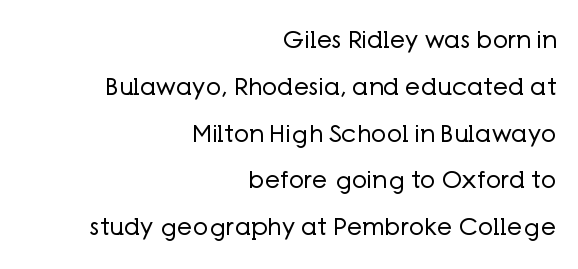
The image shows 24 px text type, upright; set right-aligned, loose line spacing (1.95x), normal letter spacing, not underlined.
